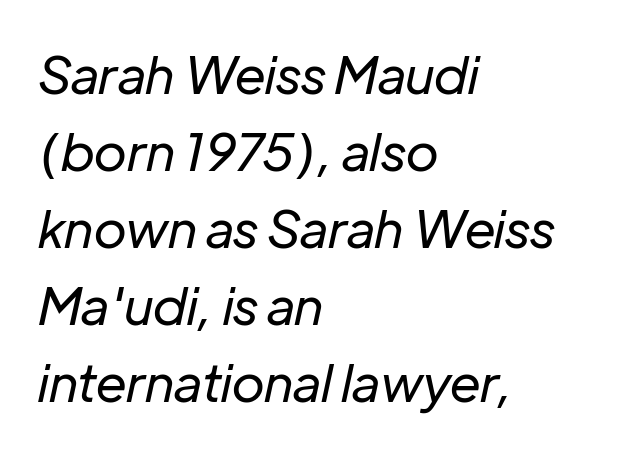
{"italic": "yes", "lean": "right", "slant_degrees": 12, "bold": "no", "weight": "regular", "width": "normal", "stroke_contrast": "low", "x_height": "medium", "monospaced": "no", "underline": "no", "align": "left", "line_spacing": "normal", "line_spacing_ratio": 1.48, "letter_spacing": "normal", "letter_spacing_em": 0.0, "glyph_px": 52}
